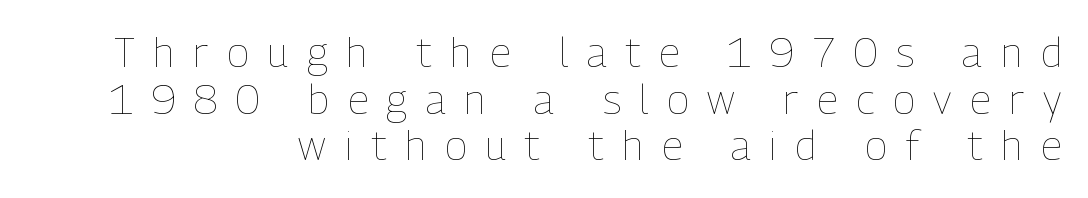
{"italic": "no", "bold": "no", "weight": "thin", "width": "condensed", "stroke_contrast": "low", "x_height": "medium", "monospaced": "no", "underline": "no", "align": "right", "line_spacing": "tight", "line_spacing_ratio": 1.14, "letter_spacing": "wide", "letter_spacing_em": 0.46, "glyph_px": 41}
